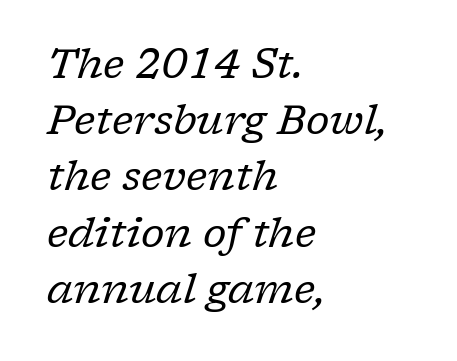
{"serif": "yes", "italic": "yes", "lean": "right", "slant_degrees": 17, "bold": "no", "weight": "regular", "width": "normal", "stroke_contrast": "low", "x_height": "medium", "monospaced": "no", "underline": "no", "align": "left", "line_spacing": "normal", "line_spacing_ratio": 1.37, "letter_spacing": "normal", "letter_spacing_em": 0.0, "glyph_px": 41}
